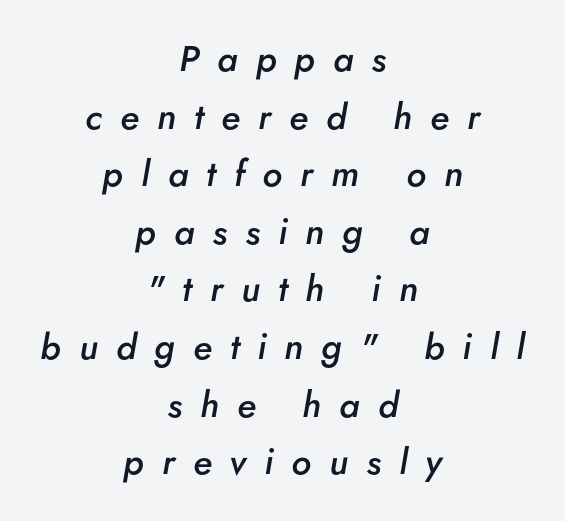
The image shows 36 px semibold type, italic (leaning right); set centered, normal line spacing (1.6x), unusually wide letter spacing (+0.5 em), not underlined; low stroke contrast and a small x-height.
